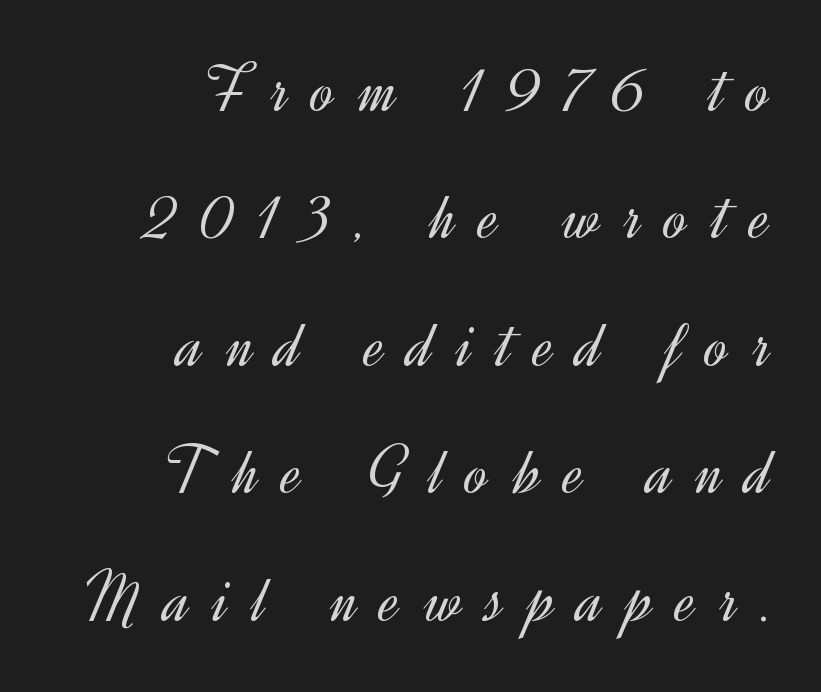
{"serif": "no", "bold": "no", "weight": "light", "width": "normal", "x_height": "small", "monospaced": "no", "underline": "no", "align": "right", "line_spacing_ratio": 1.82, "letter_spacing": "wide", "letter_spacing_em": 0.34, "glyph_px": 70}
